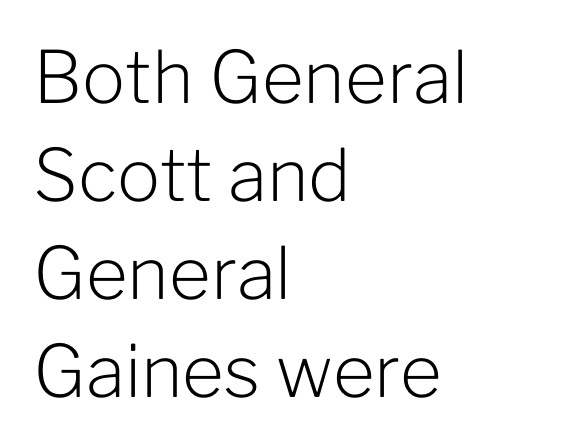
{"serif": "no", "italic": "no", "bold": "no", "weight": "light", "width": "normal", "stroke_contrast": "low", "x_height": "medium", "monospaced": "no", "underline": "no", "align": "left", "line_spacing": "normal", "line_spacing_ratio": 1.36, "letter_spacing": "normal", "letter_spacing_em": 0.0, "glyph_px": 72}
